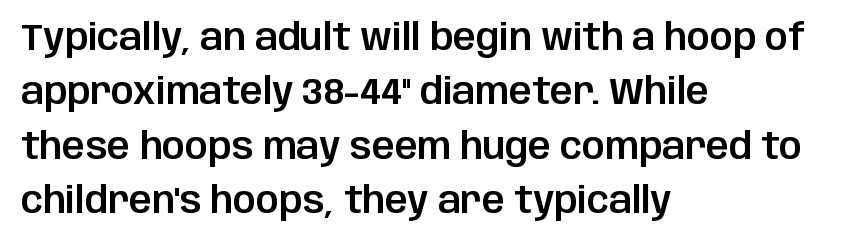
The image shows 36 px sans-serif type, upright; set left-aligned, normal line spacing (1.51x), normal letter spacing, not underlined; low stroke contrast and a large x-height.
